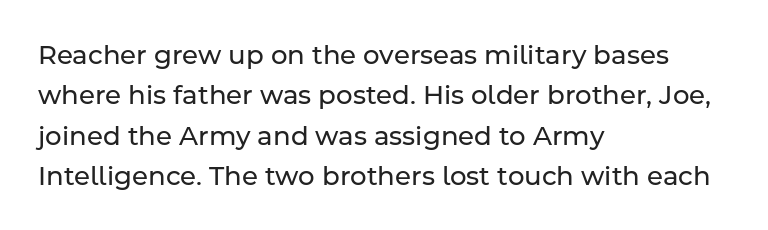
Check the space under the baseline: it is left empty. The type sits square on the baseline with zero lean. Line spacing here is normal. Casual observation: everything's shoved over to the left. Honestly, the letter spacing is just normal — you wouldn't notice it.
